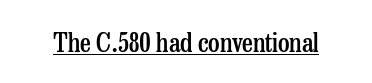
{"italic": "no", "bold": "semi", "underline": "yes", "letter_spacing": "normal", "letter_spacing_em": 0.0, "glyph_px": 26}
